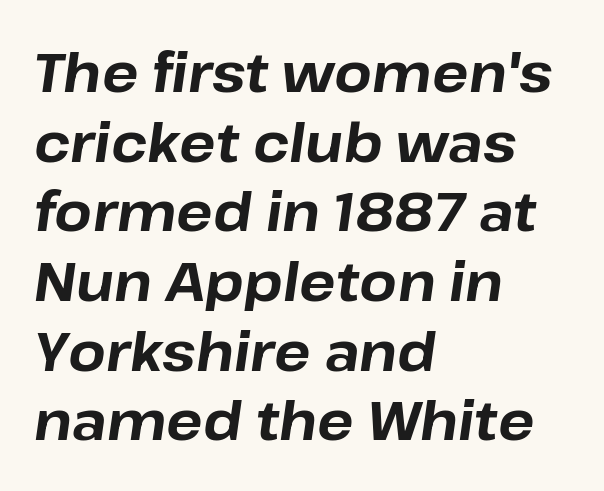
You could not count columns in this text — the font is proportionally spaced. The baseline area is clear. The face used here has a pronounced slope to its letters. Visually the block forms a straight wall on the left and a jagged coastline on the right. Rows of type keep a routine distance in the vertical direction. Heavy, bold letterforms.
